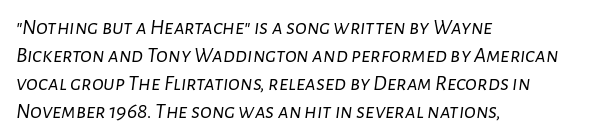
The image shows 22 px text type, italic (leaning right); set left-aligned, normal line spacing (1.27x), normal letter spacing, not underlined.
